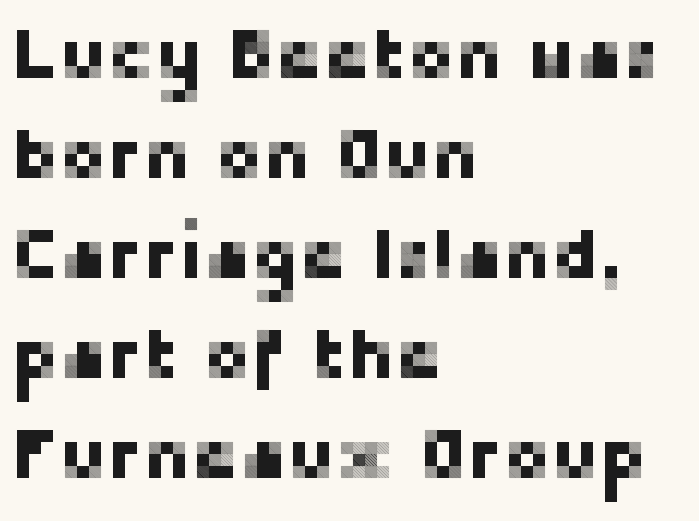
{"serif": "no", "italic": "no", "width": "normal", "stroke_contrast": "low", "x_height": "medium", "monospaced": "no", "underline": "no", "align": "left", "line_spacing": "normal", "line_spacing_ratio": 1.39, "letter_spacing": "normal", "letter_spacing_em": 0.0, "glyph_px": 72}
